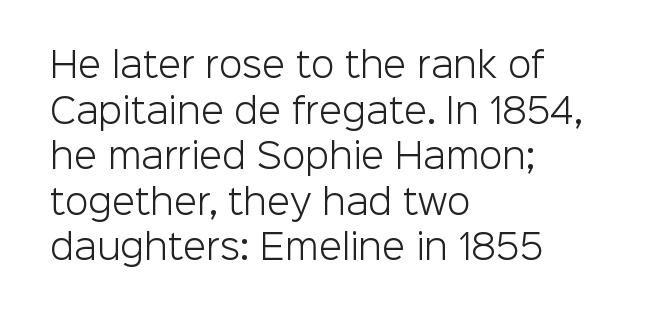
Q: Is the text bold? A: No.
Q: Is the text italic (slanted)? A: No, it is upright.
Q: Is the typeface a serif or a sans-serif typeface? A: Sans-serif.
Q: Is the text underlined? A: No.
Q: How is the paragraph aligned? A: Left-aligned.
Q: Is the spacing between letters normal or unusually wide? A: Normal.
Q: Is the spacing between lines tight, normal or loose? A: Normal.
Q: Width (condensed, normal, or wide)? A: Normal.
Q: Stroke contrast? A: Low.
Q: x-height? A: Medium.
Q: Monospaced? A: No.
